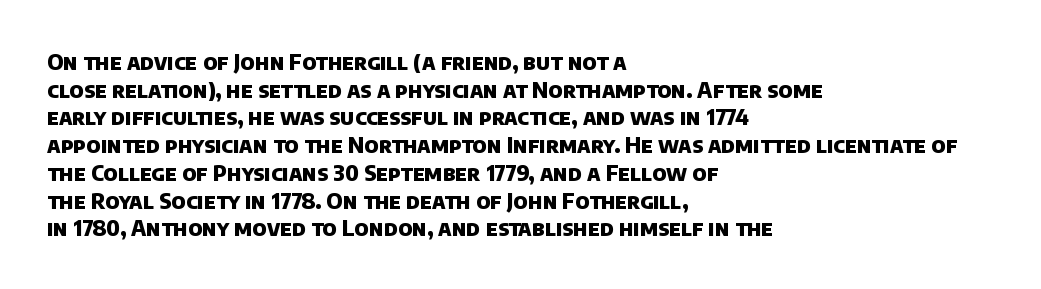
The image shows 22 px bold type; set left-aligned, normal line spacing (1.26x), normal letter spacing, not underlined.
